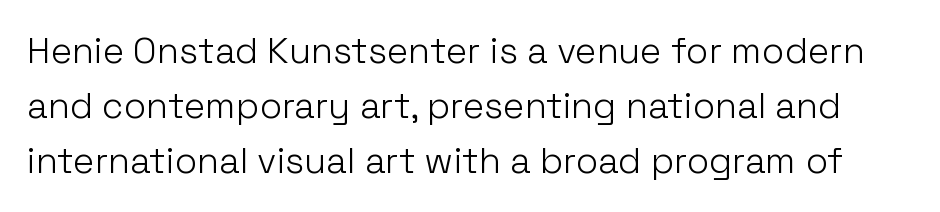
This sample has the flowing, uneven cadence of proportional lettering. Every stem runs plumb, perpendicular to the baseline. Spacing between characters is what you'd get straight out of the box. Is there much room between lines? A standard amount, neither cramped nor airy.
